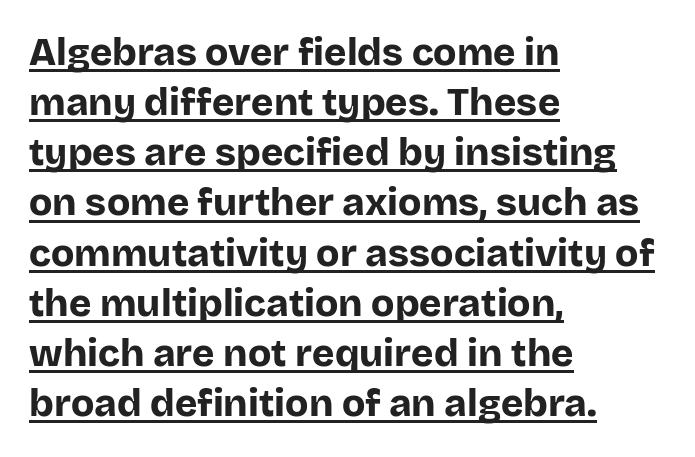
{"serif": "no", "italic": "no", "bold": "yes", "weight": "bold", "width": "normal", "stroke_contrast": "low", "x_height": "large", "monospaced": "no", "underline": "yes", "align": "left", "line_spacing": "normal", "line_spacing_ratio": 1.32, "letter_spacing": "normal", "letter_spacing_em": 0.0, "glyph_px": 38}
